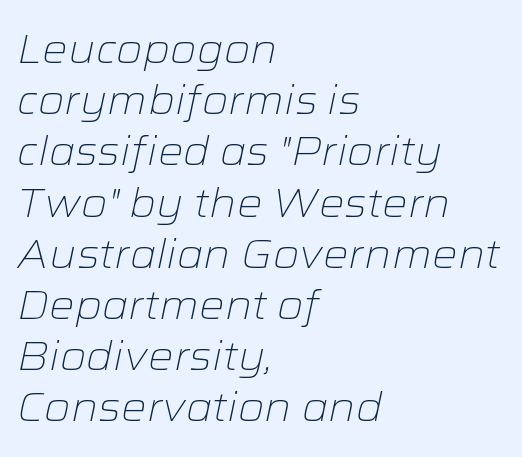
The image shows 40 px light, wide type, italic (leaning right); set left-aligned, normal line spacing (1.28x), normal letter spacing, not underlined; low stroke contrast and a medium x-height.
